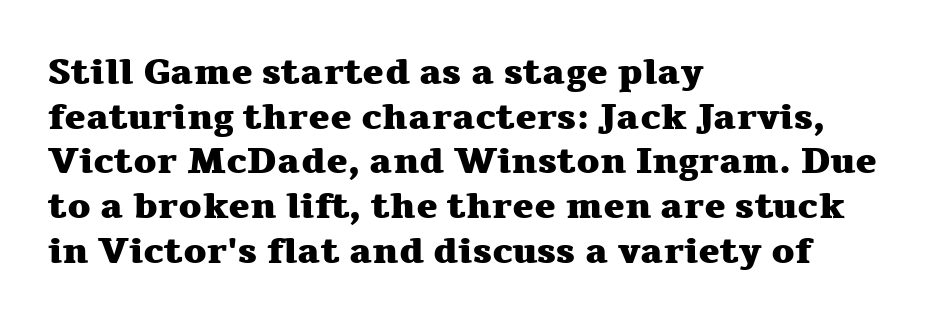
{"serif": "yes", "italic": "no", "bold": "yes", "weight": "heavy", "width": "wide", "stroke_contrast": "medium", "x_height": "medium", "monospaced": "no", "underline": "no", "align": "left", "line_spacing_ratio": 1.24, "letter_spacing": "normal", "letter_spacing_em": 0.0, "glyph_px": 36}
